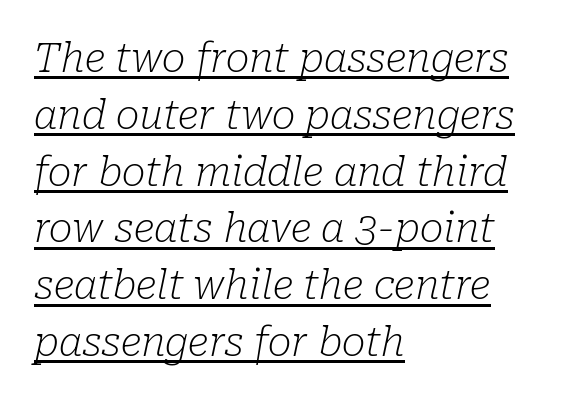
The image shows 40 px light serif type, italic (leaning right); set left-aligned, normal line spacing (1.42x), normal letter spacing, underlined; low stroke contrast and a medium x-height.
